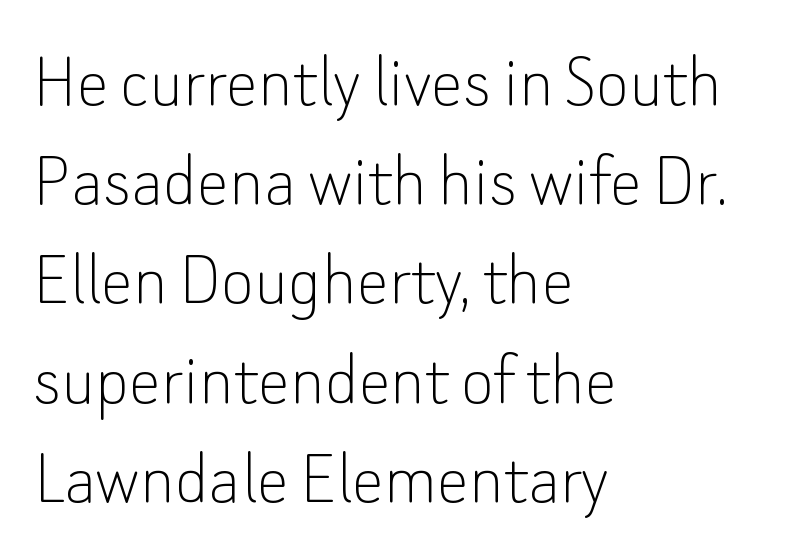
{"serif": "no", "italic": "no", "bold": "no", "weight": "thin", "width": "normal", "stroke_contrast": "low", "x_height": "small", "monospaced": "no", "underline": "no", "align": "left", "line_spacing_ratio": 1.24, "letter_spacing": "normal", "letter_spacing_em": 0.0, "glyph_px": 80}
